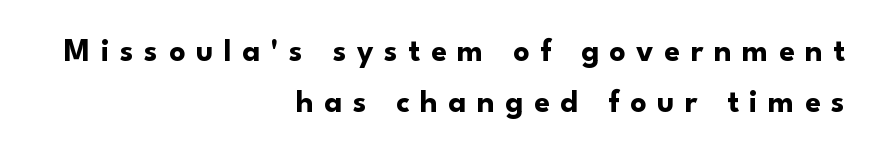
{"serif": "no", "italic": "no", "bold": "yes", "weight": "bold", "width": "normal", "stroke_contrast": "low", "x_height": "small", "monospaced": "no", "underline": "no", "align": "right", "line_spacing": "normal", "line_spacing_ratio": 1.6, "letter_spacing": "wide", "letter_spacing_em": 0.33, "glyph_px": 32}
